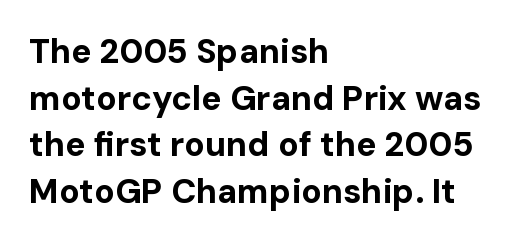
{"serif": "no", "italic": "no", "bold": "yes", "weight": "bold", "width": "normal", "stroke_contrast": "low", "x_height": "medium", "monospaced": "no", "underline": "no", "align": "left", "line_spacing": "normal", "line_spacing_ratio": 1.37, "letter_spacing": "normal", "letter_spacing_em": 0.0, "glyph_px": 34}
